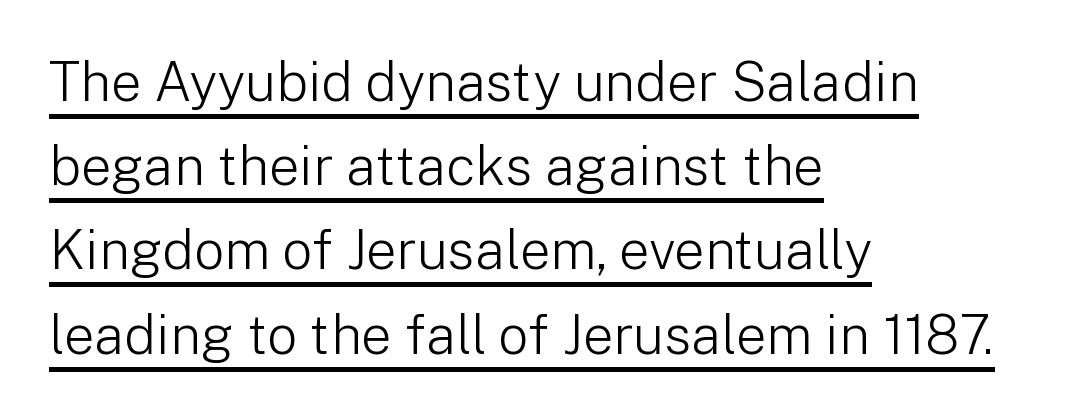
Q: Is the text bold? A: No.
Q: Is the text italic (slanted)? A: No, it is upright.
Q: Is the typeface a serif or a sans-serif typeface? A: Sans-serif.
Q: Is the text underlined? A: Yes.
Q: How is the paragraph aligned? A: Left-aligned.
Q: Is the spacing between letters normal or unusually wide? A: Normal.
Q: Is the spacing between lines tight, normal or loose? A: Normal.
Q: Width (condensed, normal, or wide)? A: Normal.
Q: Stroke contrast? A: Low.
Q: x-height? A: Medium.
Q: Monospaced? A: No.
